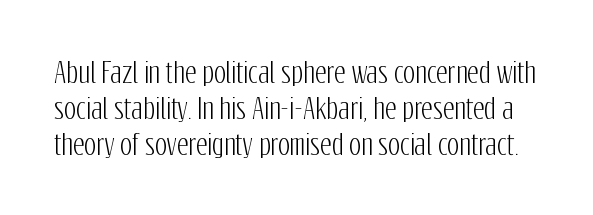
The image shows 28 px condensed sans-serif type, upright; set normal line spacing (1.28x), normal letter spacing, not underlined; low stroke contrast and a medium x-height.
